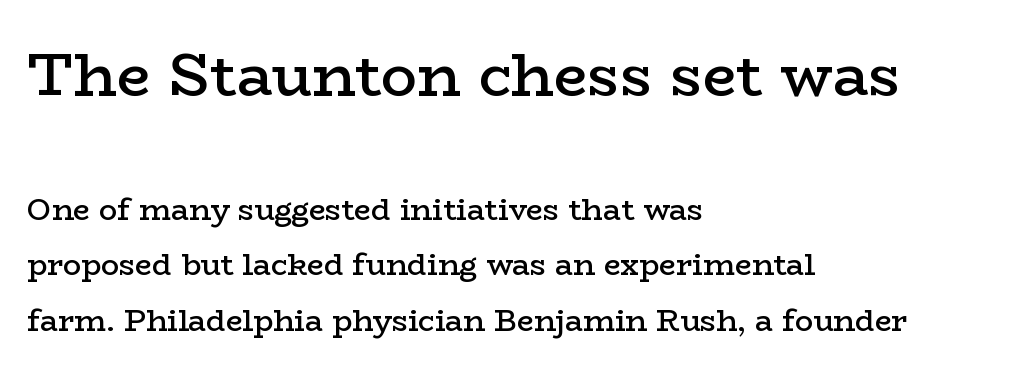
The image shows 60 px semibold, wide serif type, upright; set left-aligned, line spacing 1.85x, normal letter spacing, not underlined; the first (top) block is 2.0x larger; low stroke contrast and a medium x-height.
